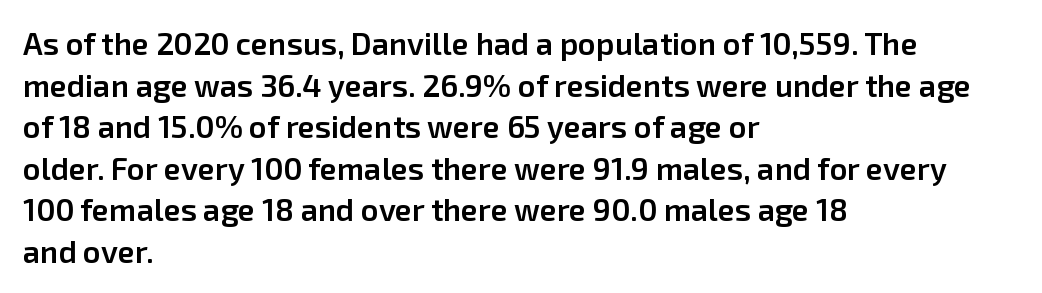
The image shows 31 px semibold sans-serif type, upright; set left-aligned, normal line spacing (1.34x), normal letter spacing, not underlined; low stroke contrast and a medium x-height.
